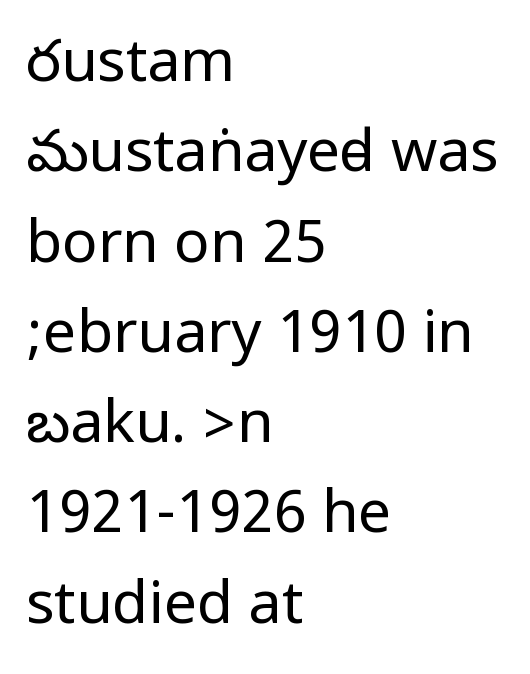
Q: Is the text bold? A: No.
Q: Is the text italic (slanted)? A: No, it is upright.
Q: Is the typeface a serif or a sans-serif typeface? A: Sans-serif.
Q: Is the text underlined? A: No.
Q: How is the paragraph aligned? A: Left-aligned.
Q: Is the spacing between letters normal or unusually wide? A: Normal.
Q: Is the spacing between lines tight, normal or loose? A: Normal.
Q: Width (condensed, normal, or wide)? A: Condensed.
Q: Stroke contrast? A: Low.
